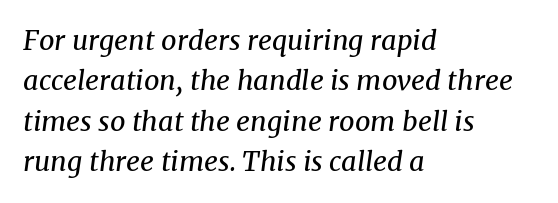
{"italic": "yes", "lean": "right", "slant_degrees": 8, "bold": "no", "underline": "no", "align": "left", "line_spacing": "normal", "line_spacing_ratio": 1.5, "letter_spacing": "normal", "letter_spacing_em": 0.0, "glyph_px": 27}
